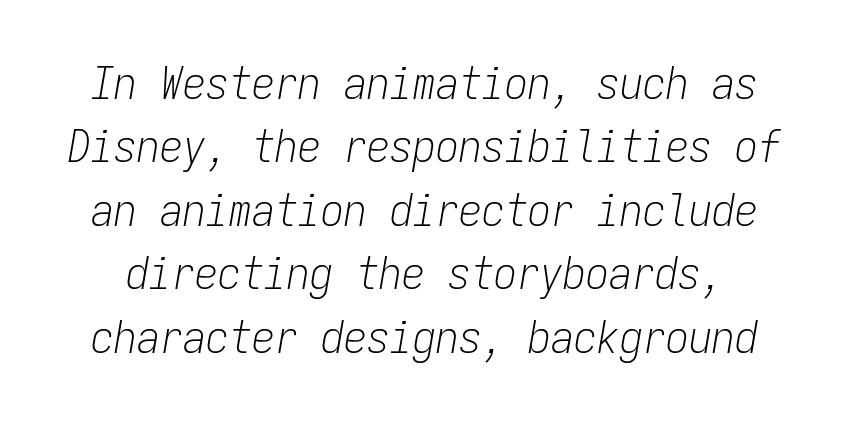
{"italic": "yes", "lean": "right", "slant_degrees": 9, "bold": "no", "weight": "light", "width": "condensed", "stroke_contrast": "low", "x_height": "medium", "monospaced": "yes", "underline": "no", "line_spacing": "normal", "line_spacing_ratio": 1.38, "letter_spacing": "normal", "letter_spacing_em": 0.0, "glyph_px": 46}
